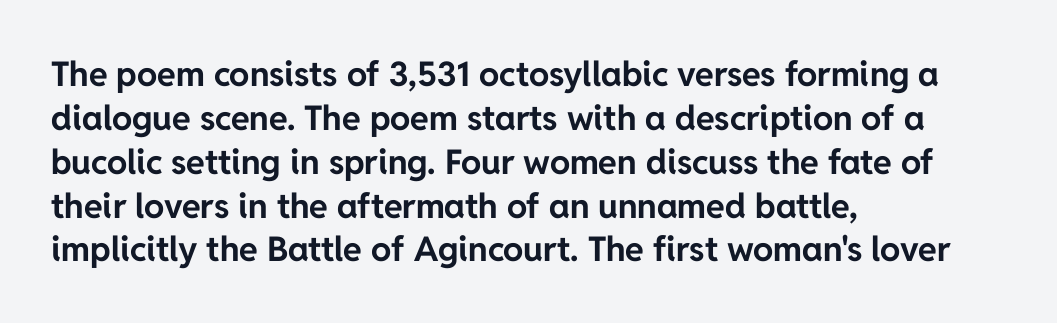
Q: Is the text bold? A: Yes.
Q: Is the text italic (slanted)? A: No, it is upright.
Q: Is the typeface a serif or a sans-serif typeface? A: Sans-serif.
Q: Is the text underlined? A: No.
Q: How is the paragraph aligned? A: Left-aligned.
Q: Is the spacing between letters normal or unusually wide? A: Normal.
Q: Is the spacing between lines tight, normal or loose? A: Normal.
Q: Width (condensed, normal, or wide)? A: Normal.
Q: Stroke contrast? A: Low.
Q: x-height? A: Medium.
Q: Monospaced? A: No.
